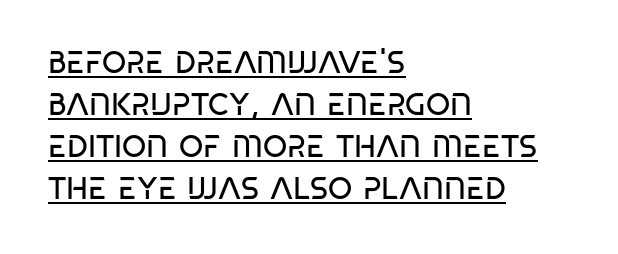
The image shows 31 px regular-weight, condensed sans-serif type; set left-aligned, normal line spacing (1.35x), normal letter spacing, underlined; low stroke contrast and a large x-height.
